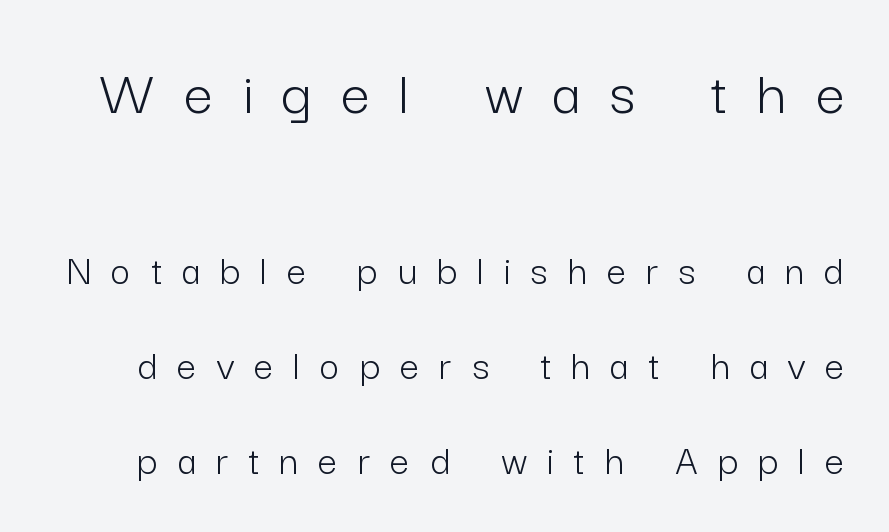
{"serif": "no", "italic": "no", "bold": "no", "weight": "light", "width": "normal", "stroke_contrast": "low", "x_height": "medium", "monospaced": "no", "underline": "no", "line_spacing": "loose", "line_spacing_ratio": 2.21, "letter_spacing": "wide", "letter_spacing_em": 0.47, "larger_block": "first", "size_ratio": 1.49, "glyph_px": 64}
